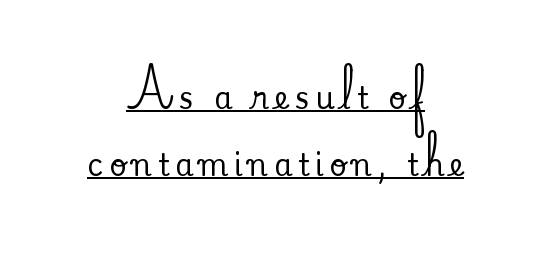
Q: Is the text italic (slanted)? A: No, it is upright.
Q: Is the typeface a serif or a sans-serif typeface? A: Serif.
Q: Is the text underlined? A: Yes.
Q: How is the paragraph aligned? A: Centered.
Q: Is the spacing between lines tight, normal or loose? A: Loose.
Q: Width (condensed, normal, or wide)? A: Normal.
Q: Stroke contrast? A: Medium.
Q: x-height? A: Small.
Q: Monospaced? A: No.
